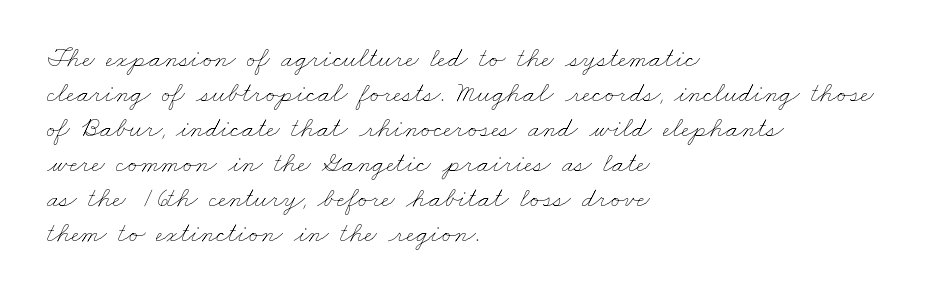
Proportional: the letters do not fall into vertical columns. Standard letterfit; no display-style spreading of the glyphs. The specimen omits any rule beneath the text block's lines. A classic flush-left, rag-right setting is used for this passage. This block has exactly the height ordinary leading produces.
